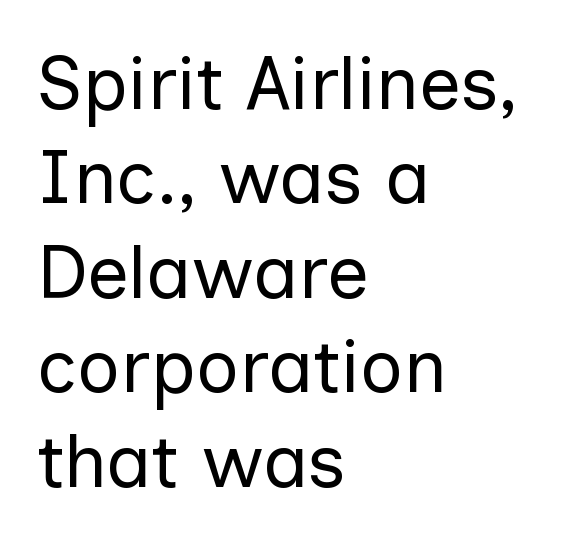
The image shows 75 px regular-weight sans-serif type, upright; set left-aligned, normal line spacing (1.26x), normal letter spacing, not underlined; low stroke contrast and a medium x-height.
